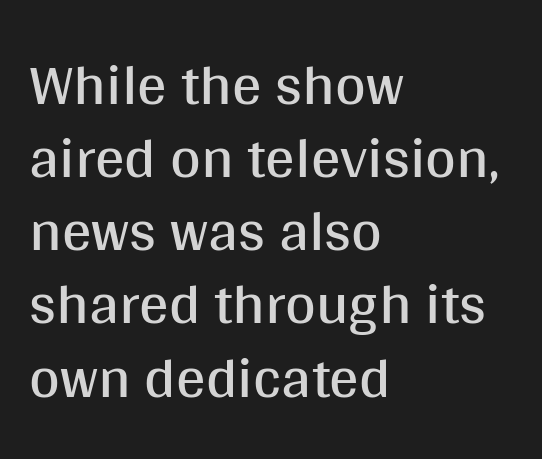
{"serif": "no", "italic": "no", "bold": "no", "weight": "regular", "width": "normal", "stroke_contrast": "medium", "x_height": "large", "monospaced": "no", "underline": "no", "align": "left", "line_spacing_ratio": 1.24, "letter_spacing": "normal", "letter_spacing_em": 0.0, "glyph_px": 59}
